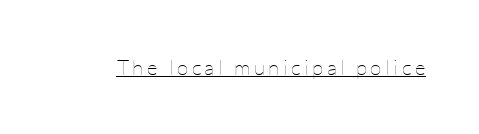
Q: Is the text bold? A: No.
Q: Is the text italic (slanted)? A: No, it is upright.
Q: Is the text underlined? A: Yes.
